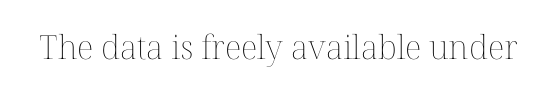
Spacing verdict: proportional, widths tailored to each character. Glyph-to-glyph distance matches everyday printed text. Heft: none added — not bold. Style check: upright.
